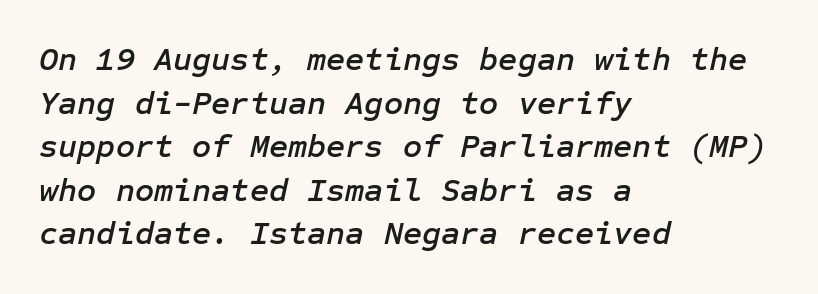
Q: Is the text italic (slanted)? A: Yes, it leans right by about 12 degrees.
Q: Is the text underlined? A: No.
Q: How is the paragraph aligned? A: Left-aligned.
Q: Is the spacing between letters normal or unusually wide? A: Normal.
Q: Is the spacing between lines tight, normal or loose? A: Normal.
Q: Width (condensed, normal, or wide)? A: Normal.
Q: Stroke contrast? A: Low.
Q: x-height? A: Medium.
